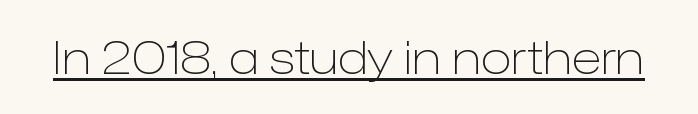
The image shows 46 px light sans-serif type, upright; set normal letter spacing, underlined; low stroke contrast and a medium x-height.
